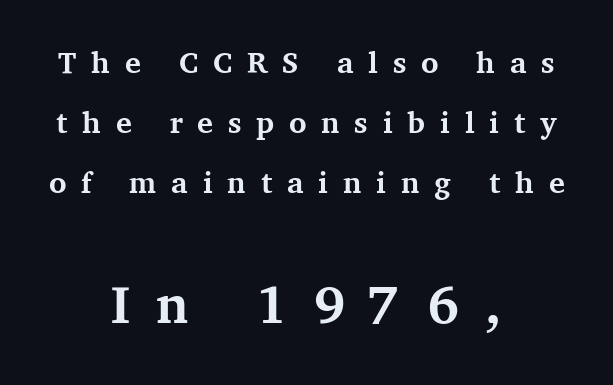
Q: Is the text bold? A: Yes.
Q: Is the text italic (slanted)? A: No, it is upright.
Q: Is the typeface a serif or a sans-serif typeface? A: Serif.
Q: Is the text underlined? A: No.
Q: How is the paragraph aligned? A: Centered.
Q: Is the spacing between letters normal or unusually wide? A: Unusually wide.
Q: Is the spacing between lines tight, normal or loose? A: Loose.
Q: Which block of text is set in a larger size, the first (top) or the second (bottom)? A: The second (bottom) one.
Q: Width (condensed, normal, or wide)? A: Normal.
Q: Stroke contrast? A: Medium.
Q: x-height? A: Medium.
Q: Monospaced? A: No.
